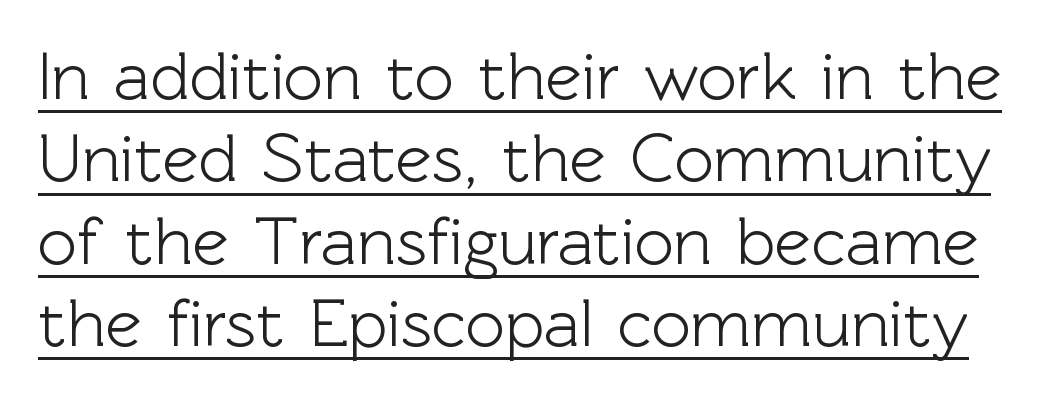
Q: Is the text italic (slanted)? A: No, it is upright.
Q: Is the typeface a serif or a sans-serif typeface? A: Sans-serif.
Q: Is the text underlined? A: Yes.
Q: Is the spacing between letters normal or unusually wide? A: Normal.
Q: Width (condensed, normal, or wide)? A: Normal.
Q: x-height? A: Medium.
Q: Monospaced? A: No.
